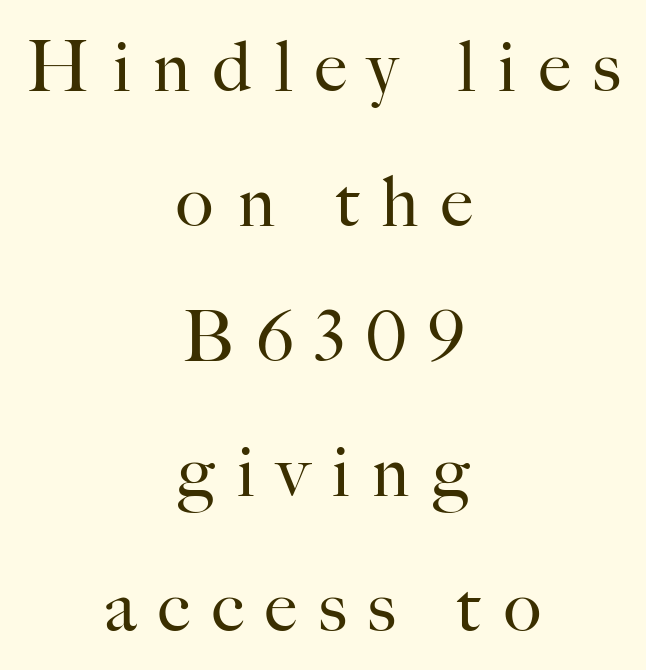
Tracking here is generous; glyphs stand well apart from one another. Ascenders rise straight up at ninety degrees. Any mark beneath the type? The region is blank. Here the designer chose a conventional face with non-uniform glyph widths.
